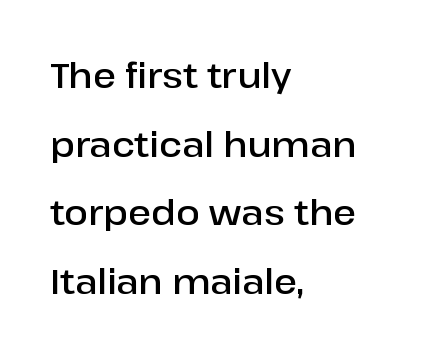
{"serif": "no", "italic": "no", "bold": "semi", "weight": "semibold", "width": "normal", "stroke_contrast": "low", "x_height": "medium", "monospaced": "no", "underline": "no", "align": "left", "line_spacing": "loose", "line_spacing_ratio": 1.96, "letter_spacing": "normal", "letter_spacing_em": 0.0, "glyph_px": 35}
